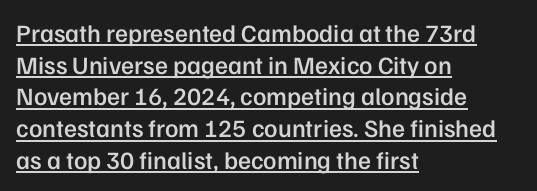
Is the letter spacing exaggerated? No — it looks like the ordinary default. This sample carries an underscore along the baseline area. Is the type bold? Partly — it's a semibold, heavier than regular but not fully bold. This block has exactly the height ordinary leading produces. Typeset ragged right — the left edge is the straight one.
